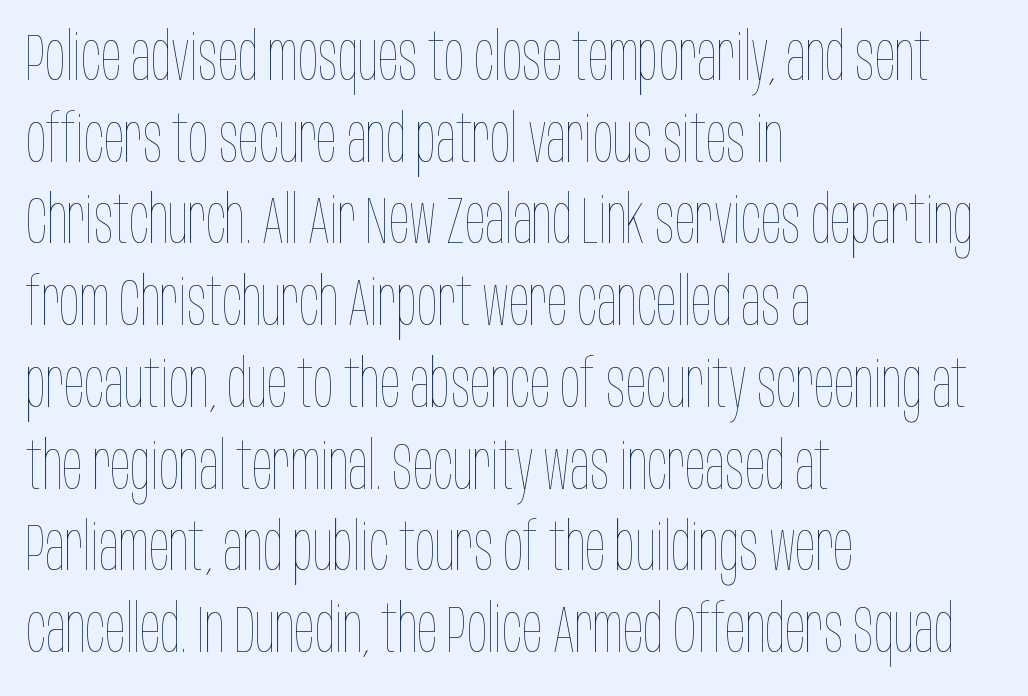
The image shows 67 px thin, condensed type, upright; set left-aligned, line spacing 1.22x, normal letter spacing, not underlined; low stroke contrast and a large x-height.
